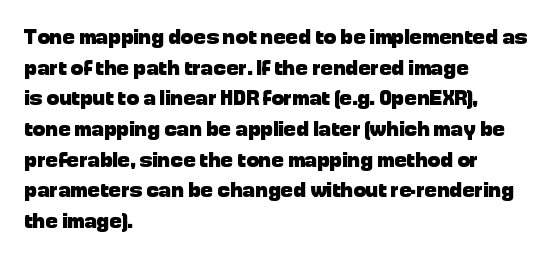
The image shows 21 px bold type, upright; set left-aligned, normal line spacing (1.46x), normal letter spacing, not underlined.
